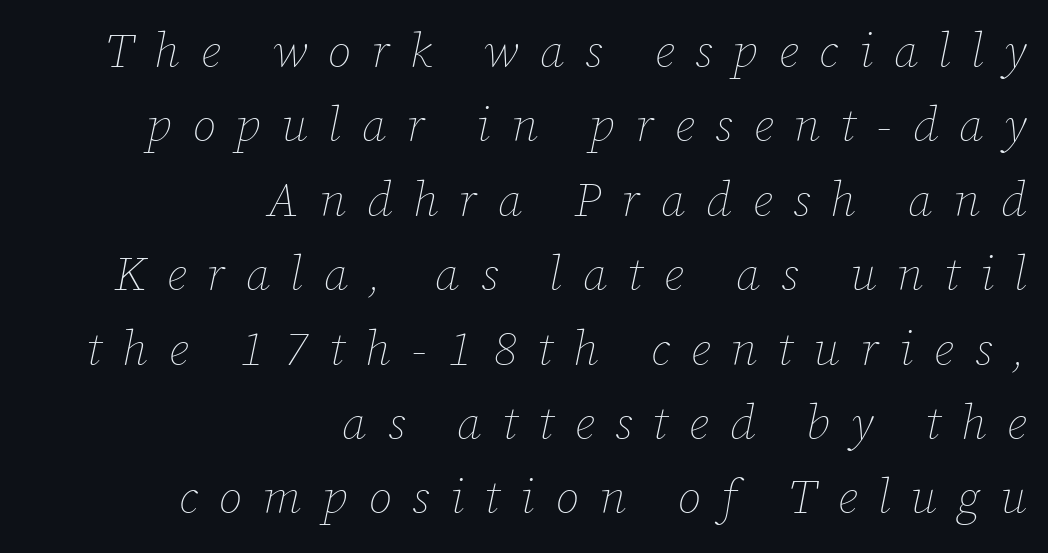
Horizontal alignment here is rightward, an uncommon choice for prose. Here the designer chose a conventional face with non-uniform glyph widths. The rendering uses a moderate line-height, typical for paragraphs. Tracking here is generous; glyphs stand well apart from one another. Tall strokes in this sample are angled rather than plumb.
